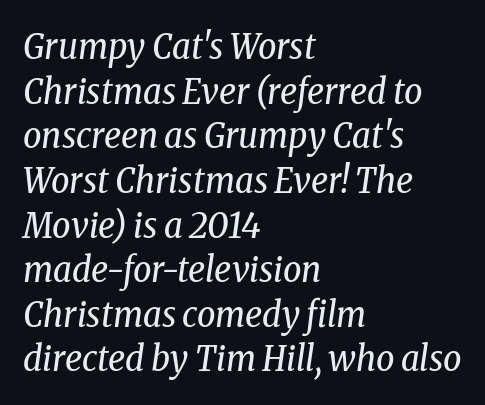
{"serif": "yes", "italic": "yes", "lean": "right", "slant_degrees": 8, "bold": "no", "weight": "regular", "width": "condensed", "stroke_contrast": "low", "x_height": "medium", "monospaced": "no", "underline": "no", "align": "left", "line_spacing_ratio": 1.24, "letter_spacing": "normal", "letter_spacing_em": 0.0, "glyph_px": 36}
